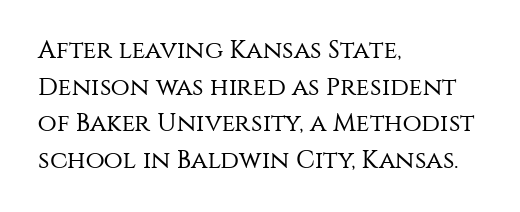
{"italic": "no", "bold": "no", "underline": "no", "align": "left", "line_spacing": "normal", "line_spacing_ratio": 1.47, "letter_spacing": "normal", "letter_spacing_em": 0.0, "glyph_px": 25}
